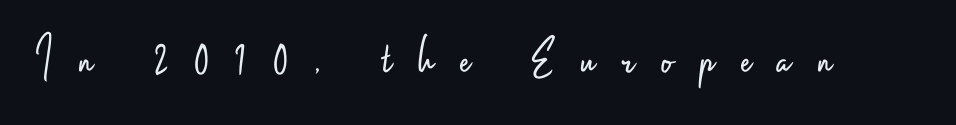
Q: Is the text bold? A: No.
Q: Is the text italic (slanted)? A: Yes.
Q: Is the typeface a serif or a sans-serif typeface? A: Sans-serif.
Q: Is the text underlined? A: No.
Q: Is the spacing between letters normal or unusually wide? A: Unusually wide.
Q: Width (condensed, normal, or wide)? A: Condensed.
Q: Stroke contrast? A: Low.
Q: x-height? A: Small.
Q: Monospaced? A: No.
